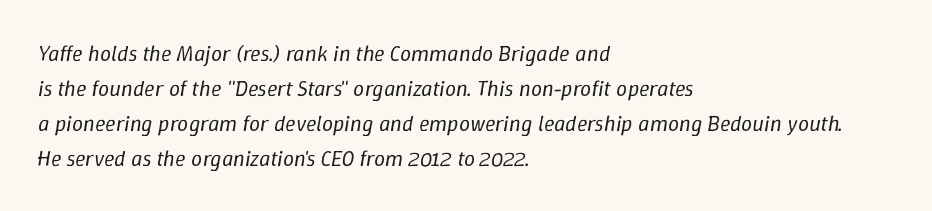
Q: Is the text bold? A: No.
Q: Is the text italic (slanted)? A: Yes, it leans right by about 9 degrees.
Q: Is the text underlined? A: No.
Q: How is the paragraph aligned? A: Left-aligned.
Q: Is the spacing between letters normal or unusually wide? A: Normal.
Q: Is the spacing between lines tight, normal or loose? A: Normal.
